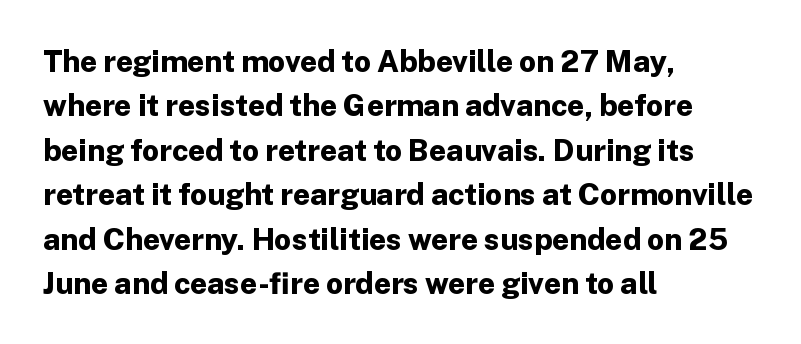
Q: Is the text bold? A: Yes.
Q: Is the text italic (slanted)? A: No, it is upright.
Q: Is the typeface a serif or a sans-serif typeface? A: Sans-serif.
Q: Is the text underlined? A: No.
Q: How is the paragraph aligned? A: Left-aligned.
Q: Is the spacing between letters normal or unusually wide? A: Normal.
Q: Is the spacing between lines tight, normal or loose? A: Normal.
Q: Width (condensed, normal, or wide)? A: Normal.
Q: Stroke contrast? A: Low.
Q: x-height? A: Medium.
Q: Monospaced? A: No.
